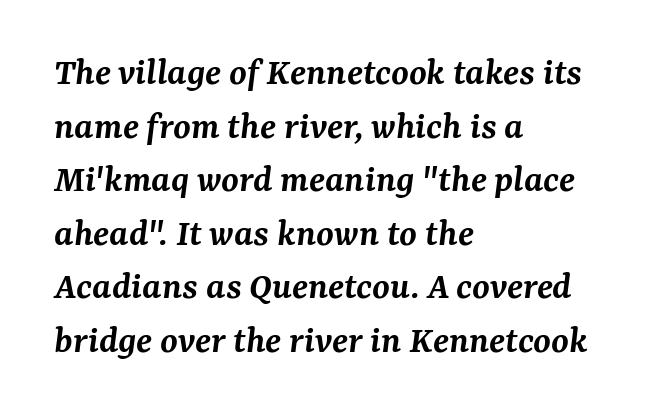
{"serif": "yes", "italic": "yes", "lean": "right", "slant_degrees": 7, "bold": "semi", "weight": "semibold", "width": "normal", "stroke_contrast": "medium", "x_height": "medium", "monospaced": "no", "underline": "no", "align": "left", "line_spacing": "normal", "line_spacing_ratio": 1.34, "letter_spacing": "normal", "letter_spacing_em": 0.0, "glyph_px": 40}
